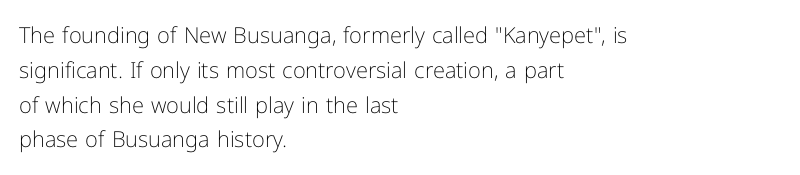
All the whitespace from short lines collects on the right. No extra tracking has been applied to these lines. Characters remain perfectly vertical along every line. The space beneath each line is pristine and unruled. Vertical stems look standard width or narrower in stroke.
